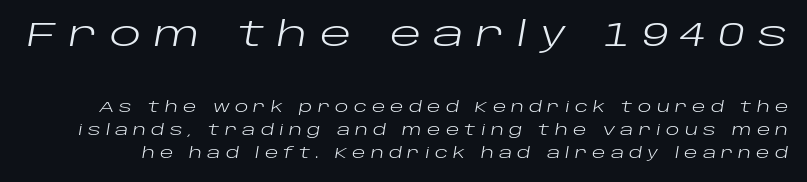
Q: Is the text bold? A: No.
Q: Is the text italic (slanted)? A: Yes, it leans right by about 10 degrees.
Q: Is the text underlined? A: No.
Q: Is the spacing between letters normal or unusually wide? A: Unusually wide.
Q: Is the spacing between lines tight, normal or loose? A: Normal.
Q: Which block of text is set in a larger size, the first (top) or the second (bottom)? A: The first (top) one.
Q: Width (condensed, normal, or wide)? A: Wide.
Q: Stroke contrast? A: Low.
Q: x-height? A: Large.
Q: Monospaced? A: No.
